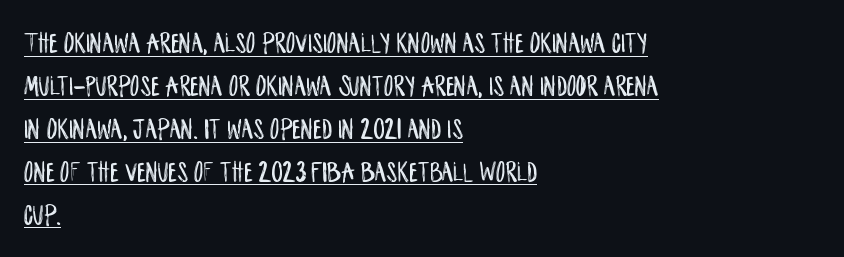
{"serif": "no", "italic": "no", "width": "condensed", "stroke_contrast": "low", "x_height": "large", "monospaced": "no", "underline": "yes", "align": "left", "line_spacing": "normal", "line_spacing_ratio": 1.43, "letter_spacing": "normal", "letter_spacing_em": 0.0, "glyph_px": 30}
